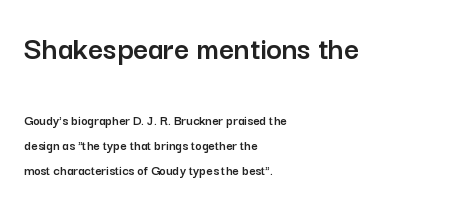
Style check: upright. Unmarked baselines from the first word to the last. These lines keep a tight, regular rhythm from letter to letter. You can tell from the bare stems that sans-serif type was used. The earlier block is typeset at a bigger size than the later block.
